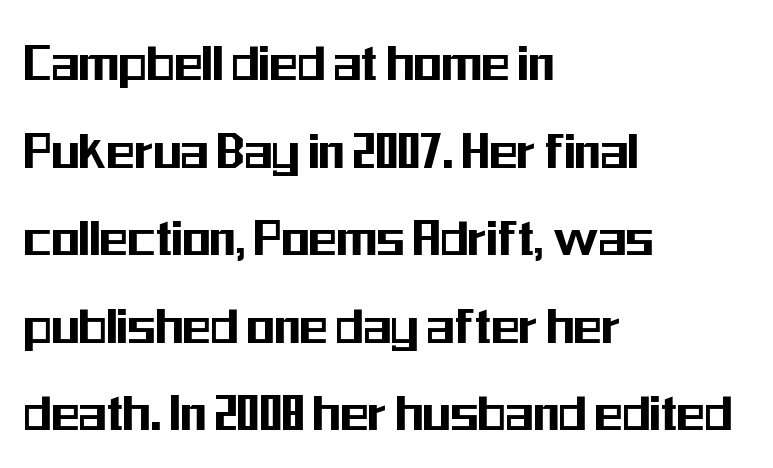
{"serif": "no", "italic": "no", "width": "condensed", "stroke_contrast": "medium", "x_height": "medium", "monospaced": "no", "underline": "no", "align": "left", "line_spacing": "normal", "line_spacing_ratio": 1.51, "letter_spacing": "normal", "letter_spacing_em": 0.0, "glyph_px": 58}
